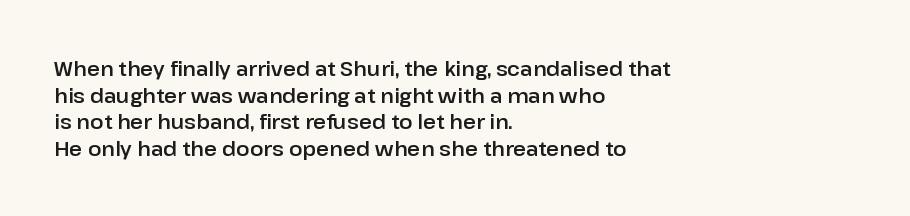
The image shows 20 px text type, upright; set left-aligned, normal line spacing (1.33x), normal letter spacing, not underlined.
